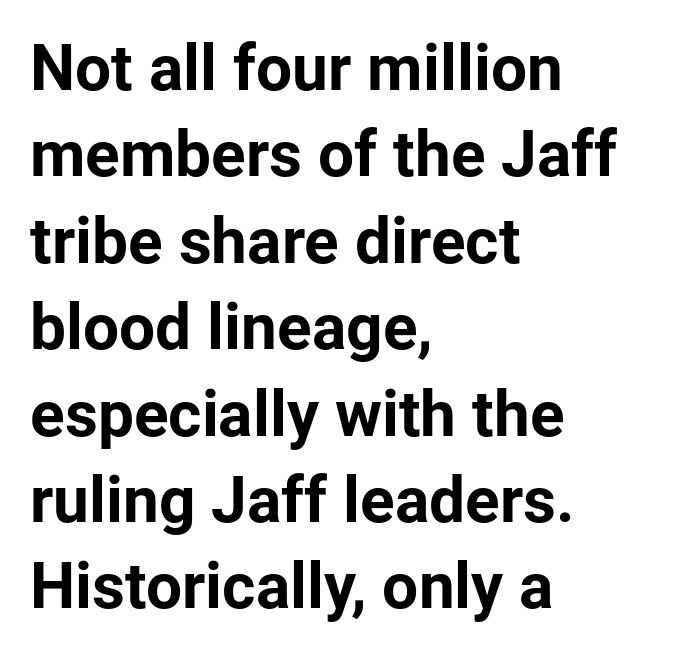
These lines were composed using upright roman letters. Caption: bold face, heavy strokes. Spacing between characters is what you'd get straight out of the box. Leading: standard. A clean baseline with only descenders dipping below it. No feet cap the strokes, marking this as sans-serif type.
